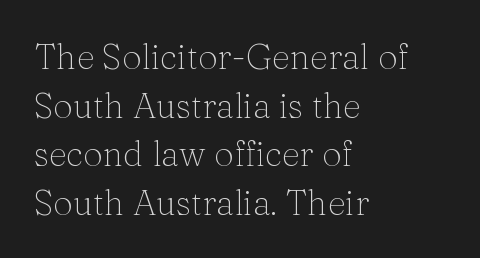
The image shows 35 px light serif type, upright; set left-aligned, normal line spacing (1.39x), normal letter spacing, not underlined; medium stroke contrast and a medium x-height.
